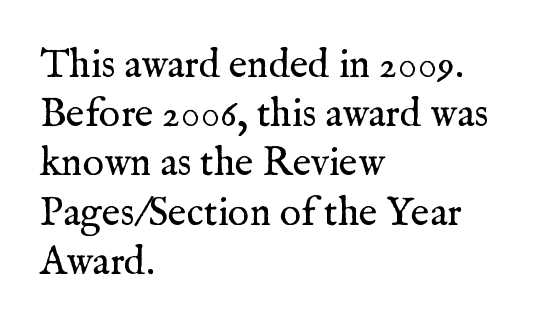
The image shows 40 px regular-weight serif type, upright; set left-aligned, line spacing 1.23x, normal letter spacing, not underlined; medium stroke contrast and a medium x-height.
